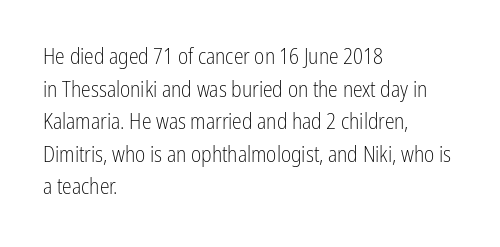
Rows of type keep a routine distance in the vertical direction. The space beneath each line is pristine and unruled. Which margin do the lines hug? The left one — the right edge is uneven. The letterforms sit shoulder to shoulder at normal distance.
